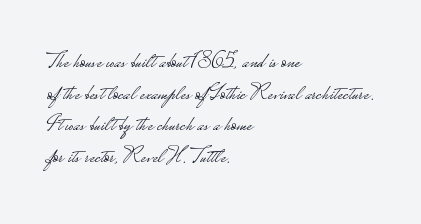
Q: Is the text bold? A: No.
Q: Is the text italic (slanted)? A: Yes.
Q: Is the text underlined? A: No.
Q: How is the paragraph aligned? A: Left-aligned.
Q: Is the spacing between letters normal or unusually wide? A: Normal.
Q: Is the spacing between lines tight, normal or loose? A: Normal.
